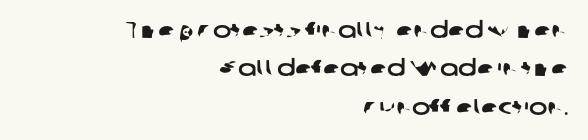
Q: Is the text underlined? A: No.
Q: How is the paragraph aligned? A: Right-aligned.
Q: Is the spacing between letters normal or unusually wide? A: Normal.
